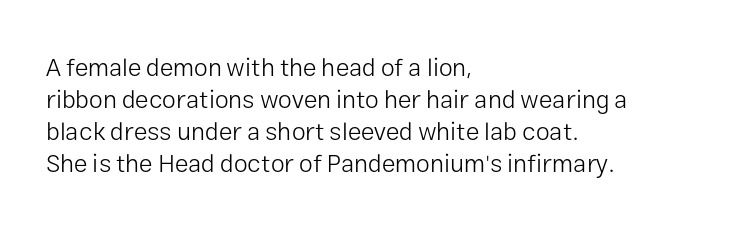
The image shows 25 px text type, upright; set left-aligned, normal line spacing (1.28x), normal letter spacing, not underlined.
